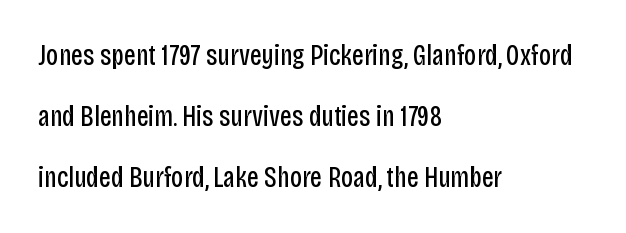
The image shows 29 px regular-weight, condensed sans-serif type, upright; set left-aligned, loose line spacing (2.1x), normal letter spacing, not underlined; low stroke contrast and a large x-height.
